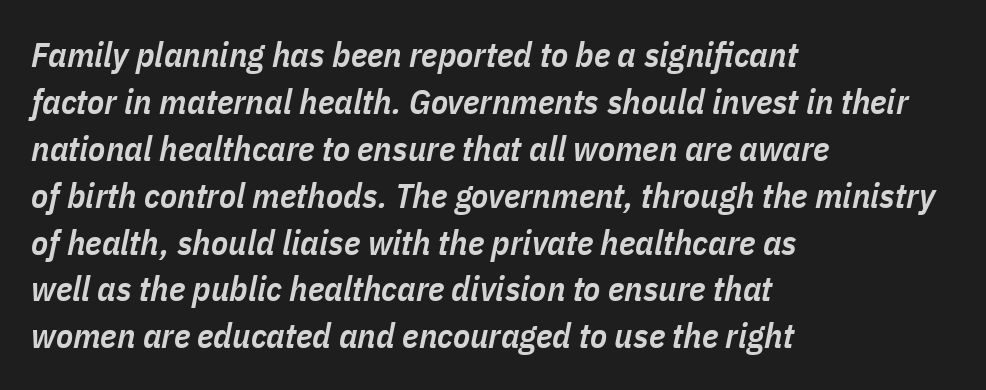
Q: Is the text bold? A: Semi-bold.
Q: Is the text italic (slanted)? A: Yes, it leans right by about 11 degrees.
Q: Is the text underlined? A: No.
Q: How is the paragraph aligned? A: Left-aligned.
Q: Is the spacing between letters normal or unusually wide? A: Normal.
Q: Is the spacing between lines tight, normal or loose? A: Normal.
Q: Width (condensed, normal, or wide)? A: Condensed.
Q: Stroke contrast? A: Low.
Q: x-height? A: Medium.
Q: Monospaced? A: No.
